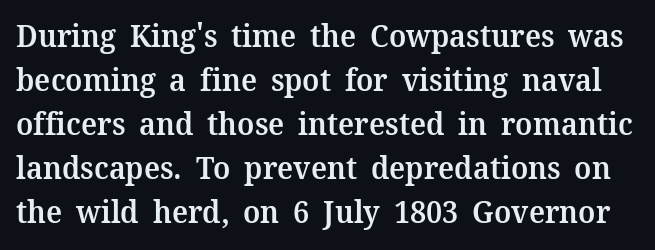
{"serif": "yes", "italic": "no", "bold": "semi", "weight": "semibold", "width": "normal", "stroke_contrast": "medium", "x_height": "medium", "monospaced": "no", "underline": "no", "line_spacing": "normal", "line_spacing_ratio": 1.42, "letter_spacing": "normal", "letter_spacing_em": 0.0, "glyph_px": 31}
